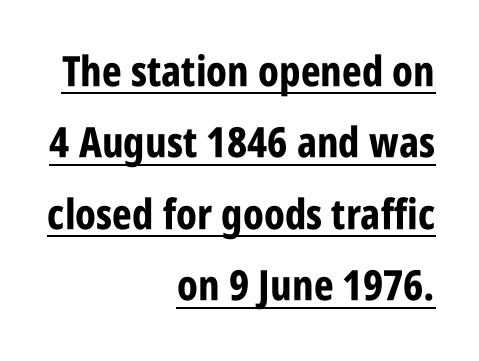
Q: Is the text bold? A: Yes.
Q: Is the text italic (slanted)? A: No, it is upright.
Q: Is the typeface a serif or a sans-serif typeface? A: Sans-serif.
Q: Is the text underlined? A: Yes.
Q: How is the paragraph aligned? A: Right-aligned.
Q: Is the spacing between letters normal or unusually wide? A: Normal.
Q: Is the spacing between lines tight, normal or loose? A: Normal.
Q: Width (condensed, normal, or wide)? A: Condensed.
Q: Stroke contrast? A: Low.
Q: x-height? A: Large.
Q: Monospaced? A: No.
